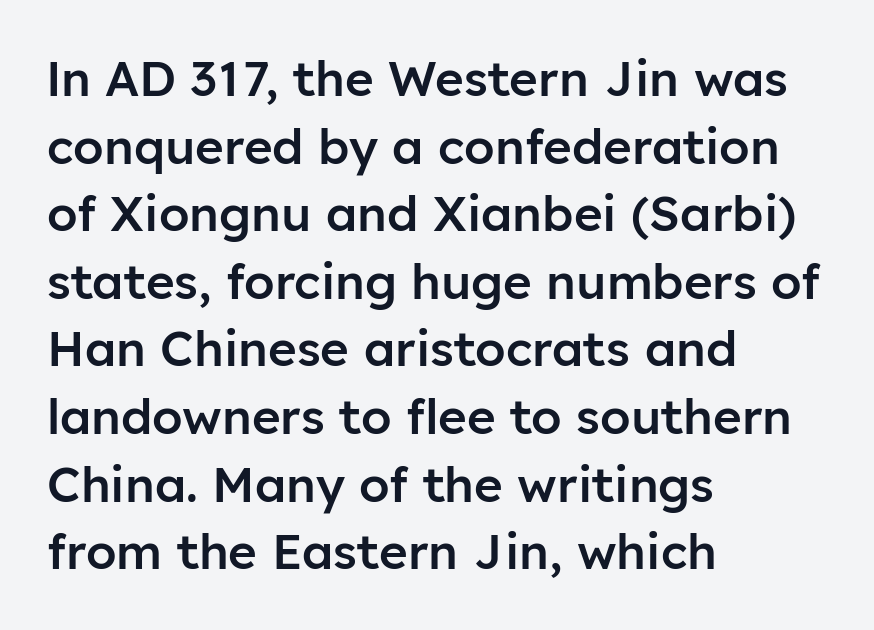
The image shows 49 px semibold sans-serif type, upright; set left-aligned, normal line spacing (1.38x), normal letter spacing, not underlined; low stroke contrast and a medium x-height.
